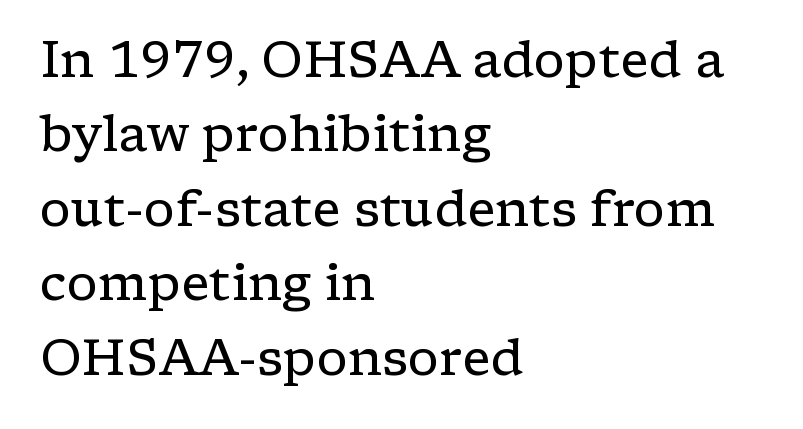
The image shows 50 px regular-weight, wide serif type, upright; set left-aligned, normal line spacing (1.49x), normal letter spacing, not underlined; low stroke contrast and a medium x-height.
